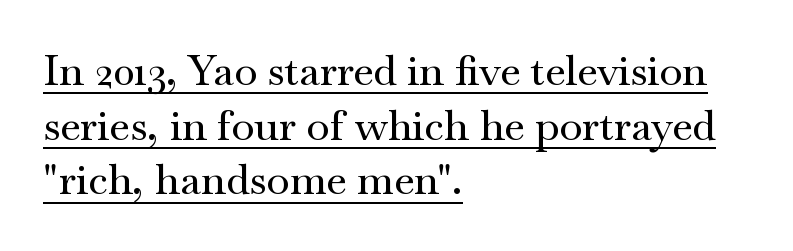
{"serif": "yes", "italic": "no", "width": "wide", "stroke_contrast": "medium", "x_height": "small", "monospaced": "no", "underline": "yes", "align": "left", "line_spacing": "normal", "line_spacing_ratio": 1.3, "letter_spacing": "normal", "letter_spacing_em": 0.0, "glyph_px": 42}
